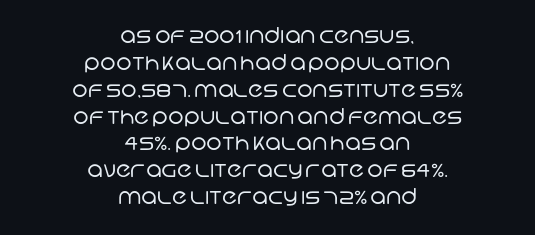
The weight tops out at a normal text grade. A clean baseline with only descenders dipping below it. You could call the tracking neutral — neither tight nor loose. The rendering positions every line midway between the sides.
